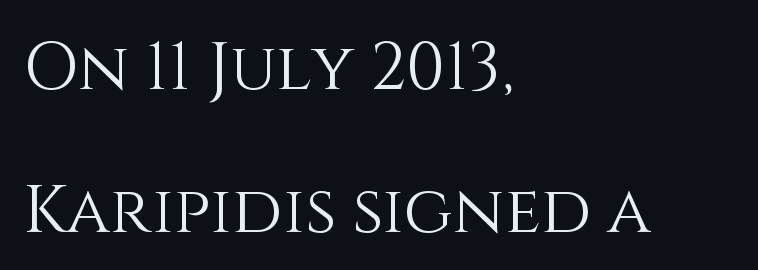
Q: Is the text bold? A: No.
Q: Is the text italic (slanted)? A: No, it is upright.
Q: Is the text underlined? A: No.
Q: How is the paragraph aligned? A: Left-aligned.
Q: Is the spacing between letters normal or unusually wide? A: Normal.
Q: Is the spacing between lines tight, normal or loose? A: Loose.
Q: Width (condensed, normal, or wide)? A: Normal.
Q: Stroke contrast? A: Medium.
Q: x-height? A: Large.
Q: Monospaced? A: No.
